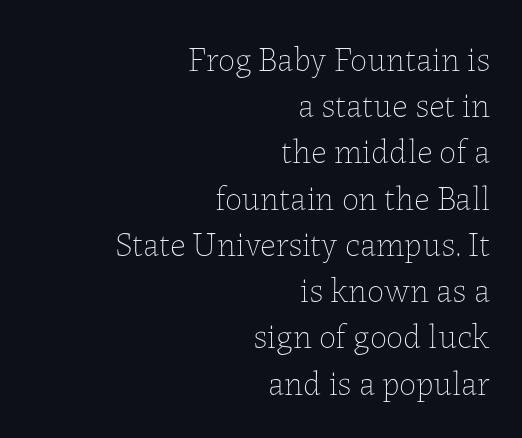
The letters look calm and open, with moderate or lighter stems. A flush-right, rag-left setting is used for this passage. The letters stand straight up with perfectly vertical stems. Horizontal bands of white between lines are of average thickness. No word sits above an underline. Here the designer chose a conventional face with non-uniform glyph widths.
